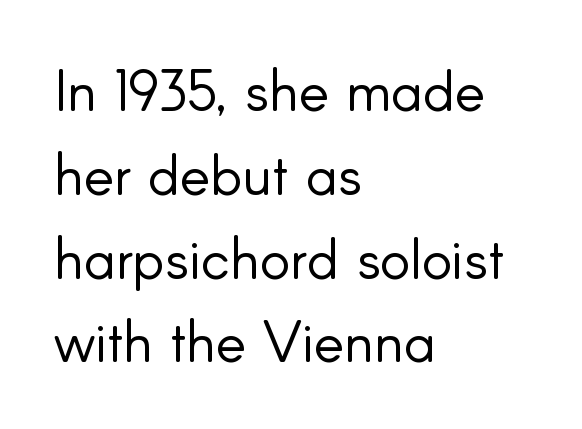
If you drew a ruler down the left edge, every line would touch it. This sample uses a sans-serif face. Vertical spacing — default. This sample uses an upright cut, with every glyph sitting square on the baseline.
